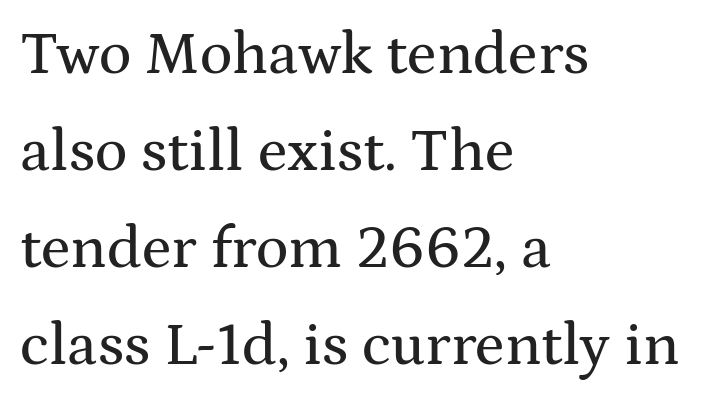
The gap between lines stays unmarked. The type family on display is of the serif kind. Every stem runs plumb, perpendicular to the baseline. The letters advance in unequal steps, a hallmark of proportional type.
